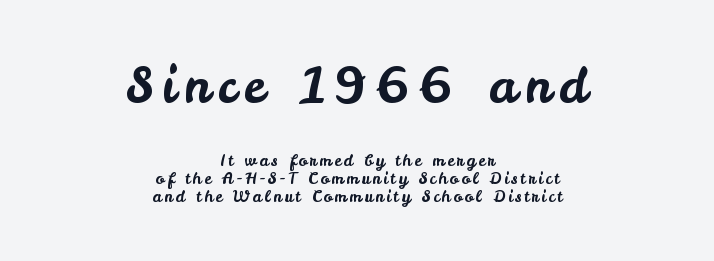
Q: Is the text italic (slanted)? A: Yes.
Q: Is the typeface a serif or a sans-serif typeface? A: Sans-serif.
Q: Is the text underlined? A: No.
Q: How is the paragraph aligned? A: Centered.
Q: Is the spacing between lines tight, normal or loose? A: Tight.
Q: Which block of text is set in a larger size, the first (top) or the second (bottom)? A: The first (top) one.
Q: Width (condensed, normal, or wide)? A: Normal.
Q: Stroke contrast? A: Low.
Q: x-height? A: Small.
Q: Monospaced? A: No.
